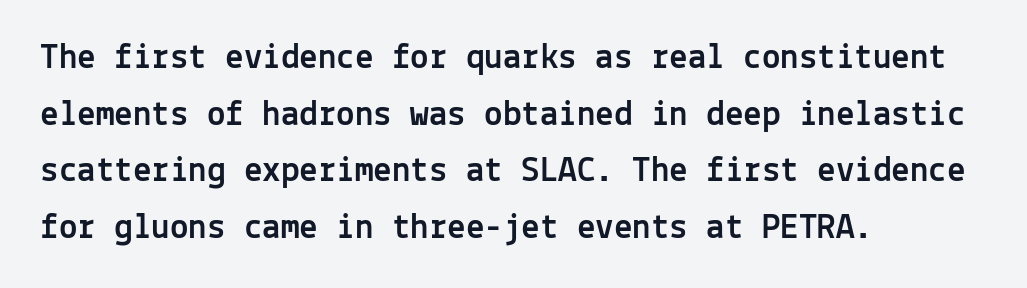
Q: Is the text italic (slanted)? A: No, it is upright.
Q: Is the typeface a serif or a sans-serif typeface? A: Sans-serif.
Q: Is the text underlined? A: No.
Q: How is the paragraph aligned? A: Left-aligned.
Q: Is the spacing between letters normal or unusually wide? A: Normal.
Q: Is the spacing between lines tight, normal or loose? A: Normal.
Q: Width (condensed, normal, or wide)? A: Normal.
Q: x-height? A: Medium.
Q: Monospaced? A: Yes.
